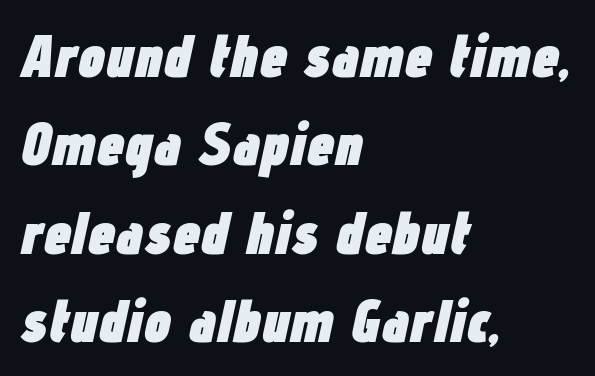
The image shows 61 px heavy, condensed type, italic (leaning right); set left-aligned, normal line spacing (1.45x), normal letter spacing, not underlined; low stroke contrast and a medium x-height.
